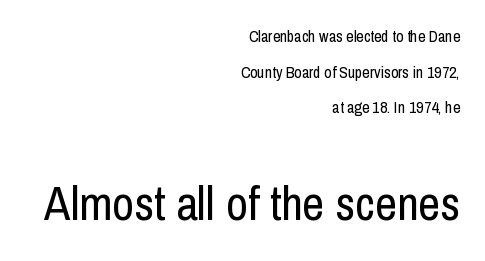
Is this a sans? Yes — the strokes have no serifs. No chunkiness to these letters — they're not bold. The strip under each line holds only bare page. The letters stand straight up with perfectly vertical stems.
